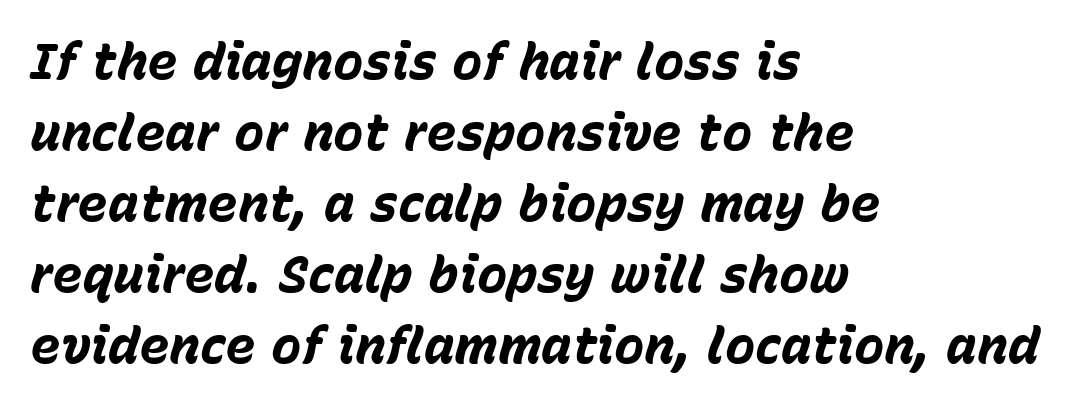
{"italic": "yes", "lean": "right", "slant_degrees": 15, "bold": "yes", "weight": "bold", "width": "normal", "stroke_contrast": "low", "x_height": "medium", "monospaced": "no", "underline": "no", "align": "left", "line_spacing": "normal", "line_spacing_ratio": 1.39, "letter_spacing": "normal", "letter_spacing_em": 0.0, "glyph_px": 51}
